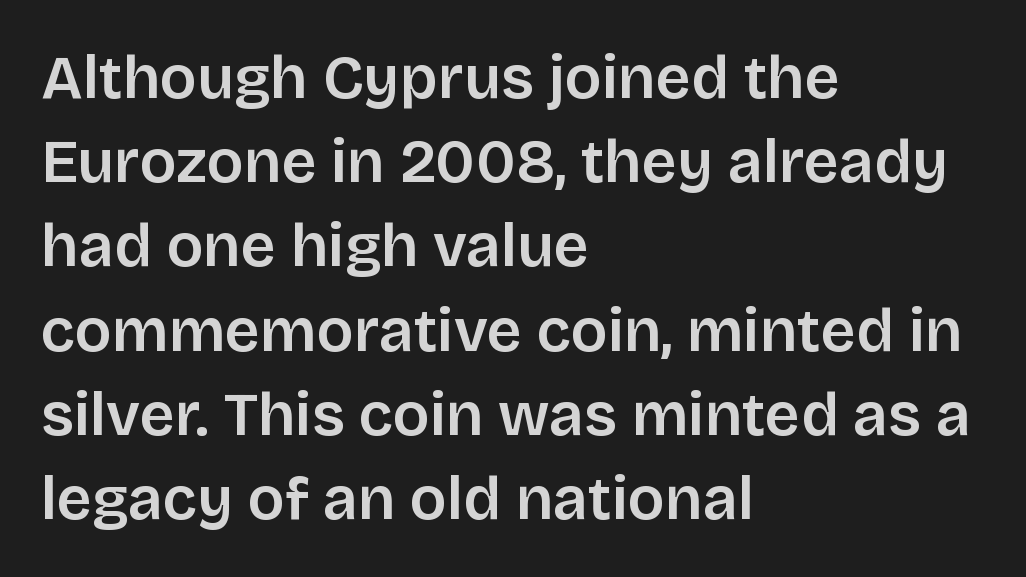
Honestly, the row spacing looks completely unremarkable. The gaps between neighbouring characters are ordinary and unremarkable. This sample has the flowing, uneven cadence of proportional lettering. Heft: intermediate — a semibold. Descenders hang freely into open space.
